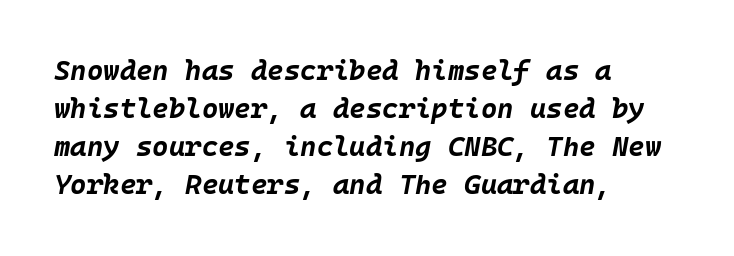
The typesetting leans heavy: a genuine bold. In terms of posture, this sample is oblique. How are the letters spaced? Ordinarily, with no added tracking. Typeset ragged right — the left edge is the straight one. Lines of text with bare space underneath. Successive baselines arrive at the customary interval.
